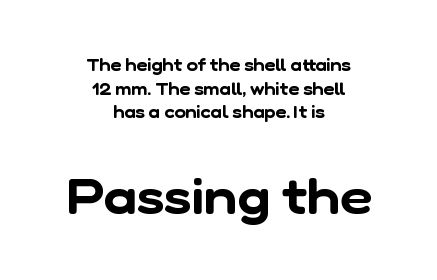
{"serif": "no", "width": "normal", "stroke_contrast": "low", "x_height": "medium", "monospaced": "no", "underline": "no", "align": "center", "line_spacing": "normal", "line_spacing_ratio": 1.39, "letter_spacing": "normal", "letter_spacing_em": 0.0, "larger_block": "second", "size_ratio": 2.94, "glyph_px": 50}
